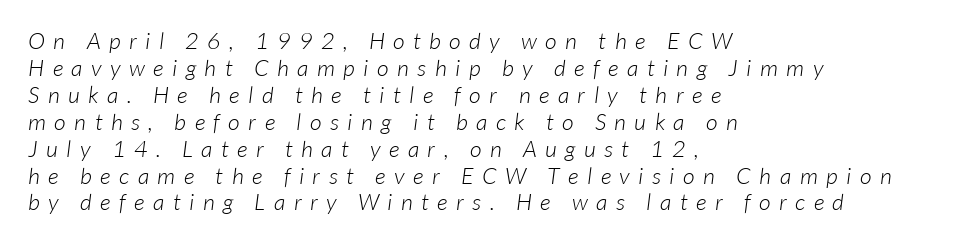
{"bold": "no", "underline": "no", "align": "left", "line_spacing_ratio": 1.17, "letter_spacing": "wide", "letter_spacing_em": 0.37, "glyph_px": 23}
